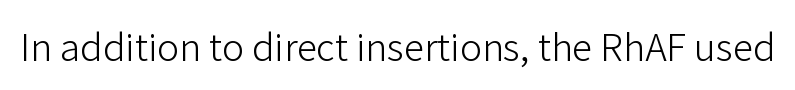
The image shows 37 px light sans-serif type, upright; set normal letter spacing, not underlined; low stroke contrast and a medium x-height.
